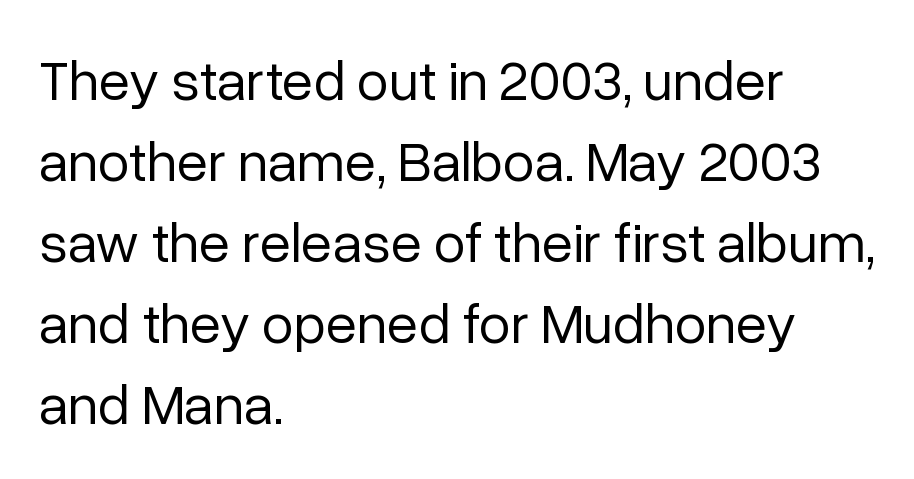
The image shows 57 px regular-weight sans-serif type, upright; set left-aligned, normal line spacing (1.42x), normal letter spacing, not underlined; low stroke contrast and a medium x-height.
